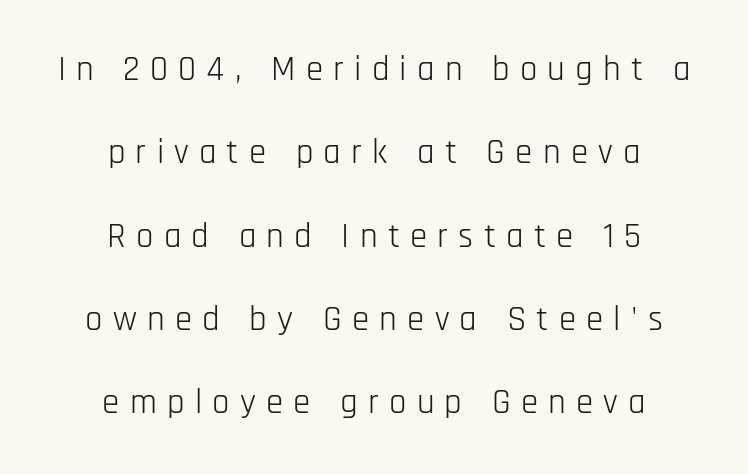
The image shows 35 px light, condensed sans-serif type, upright; set centered, loose line spacing (2.38x), unusually wide letter spacing (+0.29 em), not underlined; low stroke contrast and a large x-height.
